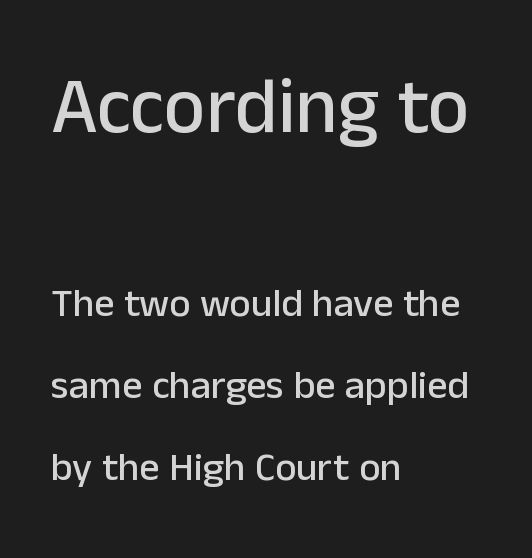
{"serif": "no", "italic": "no", "width": "normal", "stroke_contrast": "low", "x_height": "medium", "monospaced": "no", "underline": "no", "align": "left", "line_spacing": "loose", "line_spacing_ratio": 2.04, "letter_spacing": "normal", "letter_spacing_em": 0.0, "larger_block": "first", "size_ratio": 1.98, "glyph_px": 79}
